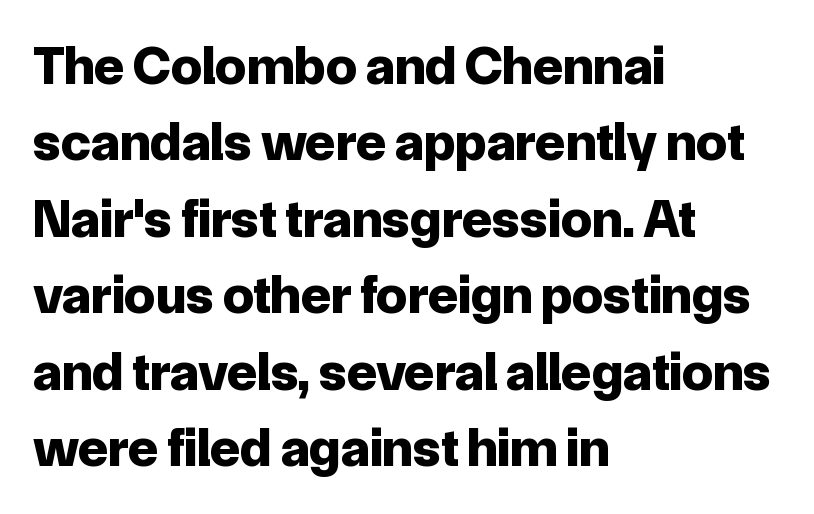
The image shows 55 px bold sans-serif type, upright; set left-aligned, normal line spacing (1.39x), normal letter spacing, not underlined; low stroke contrast and a medium x-height.
